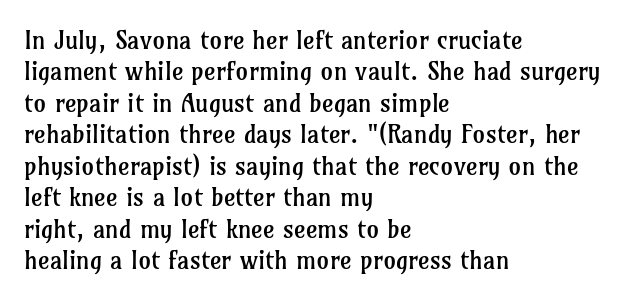
No letter is thick-stroked: the sample isn't bold. This is roman type, the default non-slanted kind. One glance says typical: line gaps are just what's usual. Plain, unruled lines of type. This sample is left-justified, so line endings fall wherever the words run out.
